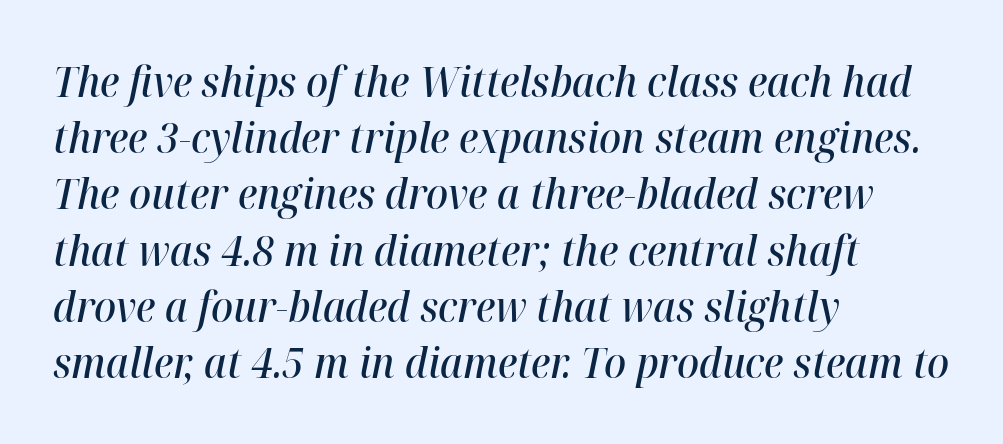
{"italic": "yes", "lean": "right", "slant_degrees": 12, "bold": "semi", "weight": "semibold", "width": "normal", "stroke_contrast": "high", "x_height": "medium", "monospaced": "no", "underline": "no", "align": "left", "line_spacing": "normal", "line_spacing_ratio": 1.37, "letter_spacing": "normal", "letter_spacing_em": 0.0, "glyph_px": 41}
